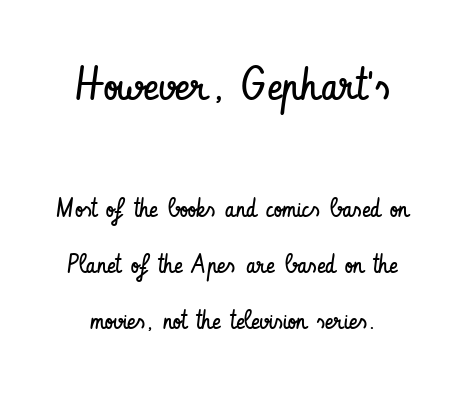
{"serif": "no", "italic": "no", "bold": "no", "weight": "regular", "width": "condensed", "stroke_contrast": "low", "x_height": "small", "monospaced": "no", "underline": "no", "line_spacing": "loose", "line_spacing_ratio": 2.17, "letter_spacing": "normal", "letter_spacing_em": 0.0, "larger_block": "first", "size_ratio": 1.77, "glyph_px": 46}
